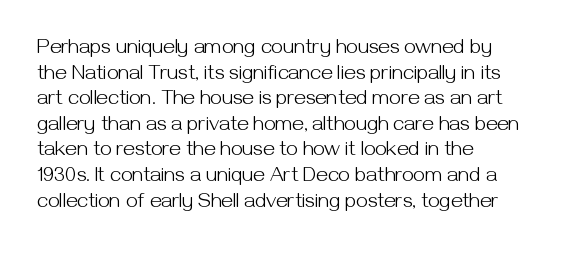
{"italic": "no", "bold": "no", "underline": "no", "align": "left", "line_spacing_ratio": 1.22, "letter_spacing": "normal", "letter_spacing_em": 0.0, "glyph_px": 21}
